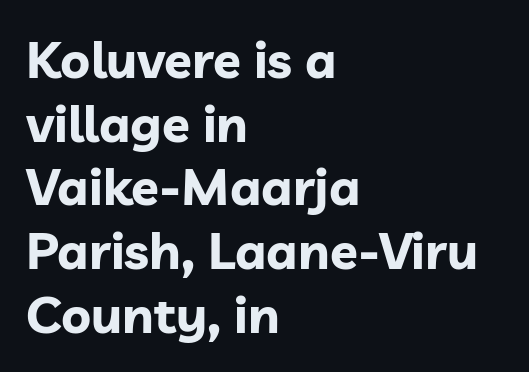
The letters sit at their default tracking, neither squeezed nor spread. Italic: no, the glyphs are upright roman. Here the designer chose a conventional face with non-uniform glyph widths. Each row of text sits above clean, open space. Does the copy run flush right? No — it runs flush left.
